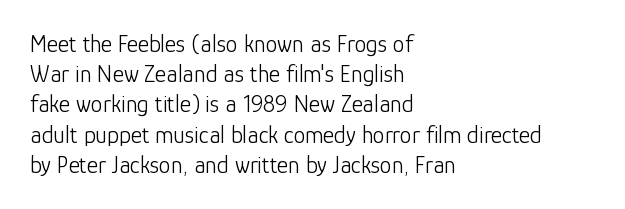
The image shows 24 px text type, upright; set left-aligned, normal line spacing (1.26x), normal letter spacing, not underlined.
